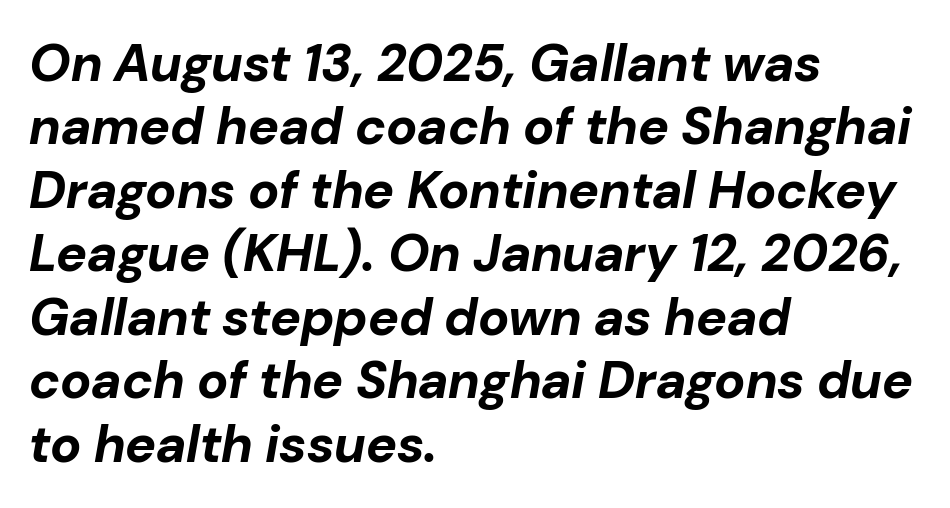
The image shows 52 px bold type, italic (leaning right); set left-aligned, line spacing 1.22x, normal letter spacing, not underlined; low stroke contrast and a medium x-height.
